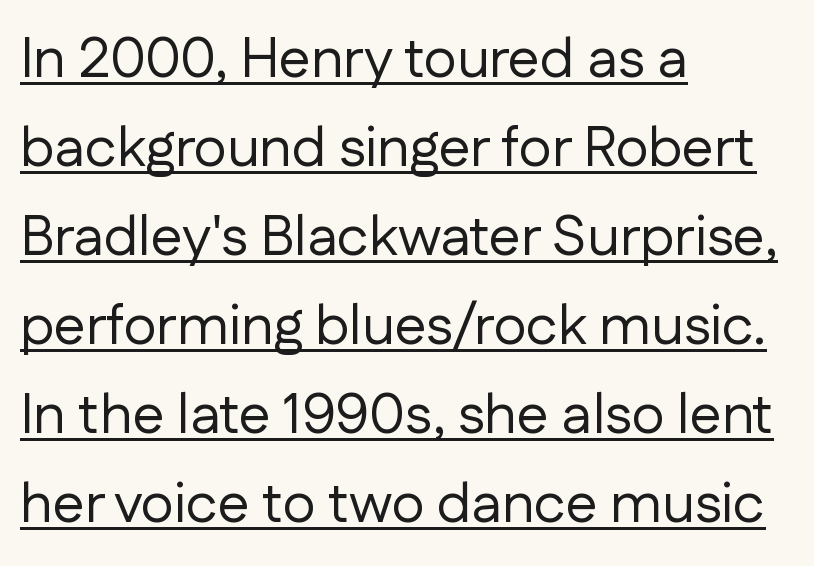
These lines are rendered in a variable-pitch font. This sample uses a sans-serif face. The font is comparable to plain body text, perhaps lighter. The line-height multiplier appears to be the usual default. The specimen includes a rule beneath the text block's lines. Is there any slant? The stems are plumb.
